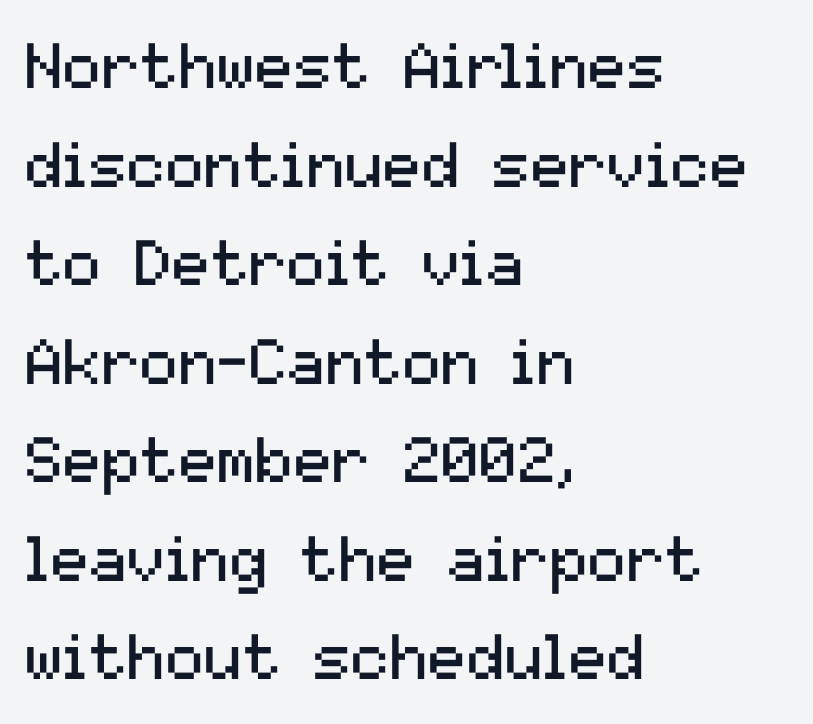
Posture: straight, roman, zero tilt. How would I describe the line gaps? Plain and ordinary. Stroke thickness stays within the range of a standard reading face or lighter. The gaps between neighbouring characters are ordinary and unremarkable.
